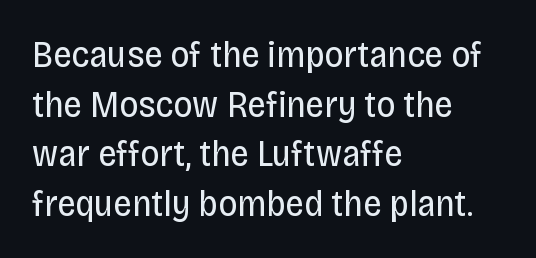
The image shows 37 px regular-weight, condensed sans-serif type, upright; set left-aligned, normal line spacing (1.34x), normal letter spacing, not underlined; low stroke contrast and a large x-height.
